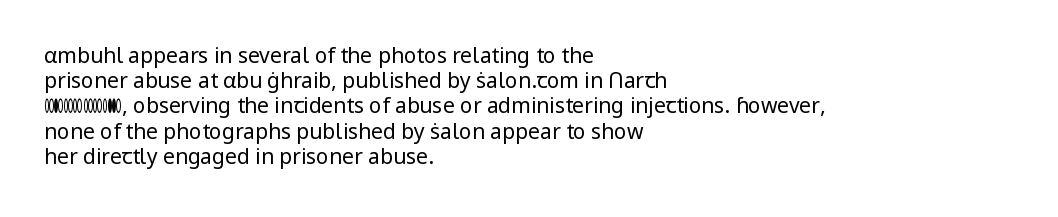
The letterforms sit shoulder to shoulder at normal distance. Typeset ragged right — the left edge is the straight one. The lettering holds an erect, upright posture throughout. Vertical stems look standard width or narrower in stroke. Beneath every word, the page is bare.
